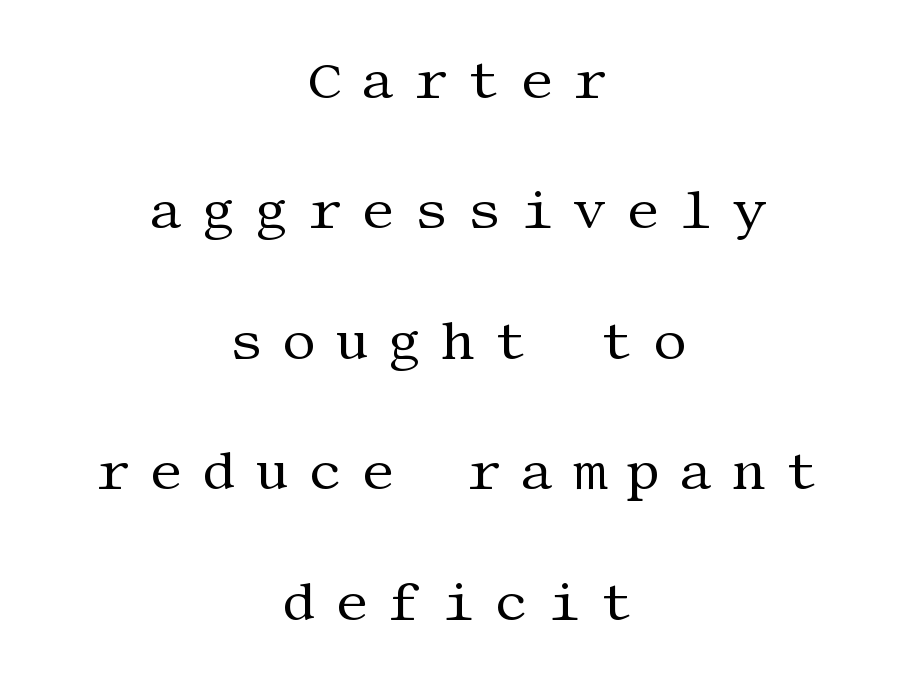
Q: Is the text bold? A: No.
Q: Is the text italic (slanted)? A: No, it is upright.
Q: Is the typeface a serif or a sans-serif typeface? A: Serif.
Q: Is the text underlined? A: No.
Q: How is the paragraph aligned? A: Centered.
Q: Is the spacing between letters normal or unusually wide? A: Unusually wide.
Q: Is the spacing between lines tight, normal or loose? A: Loose.
Q: Width (condensed, normal, or wide)? A: Normal.
Q: Stroke contrast? A: Medium.
Q: x-height? A: Large.
